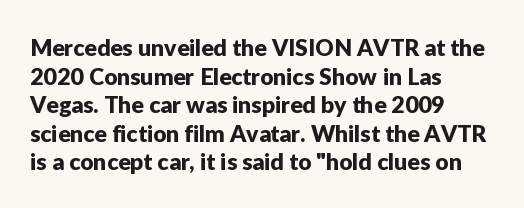
Q: Is the text italic (slanted)? A: No, it is upright.
Q: Is the text underlined? A: No.
Q: How is the paragraph aligned? A: Left-aligned.
Q: Is the spacing between letters normal or unusually wide? A: Normal.
